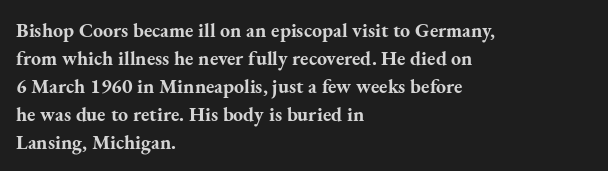
The image shows 20 px bold type, upright; set left-aligned, normal line spacing (1.4x), normal letter spacing, not underlined.
